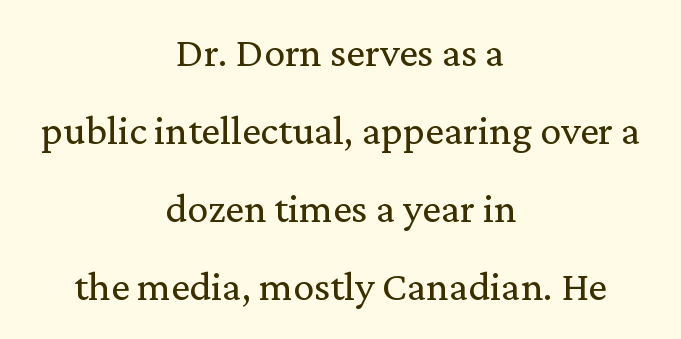
{"serif": "yes", "italic": "no", "bold": "no", "weight": "regular", "width": "normal", "stroke_contrast": "medium", "x_height": "medium", "monospaced": "no", "underline": "no", "align": "center", "line_spacing_ratio": 1.86, "letter_spacing": "normal", "letter_spacing_em": 0.0, "glyph_px": 42}
